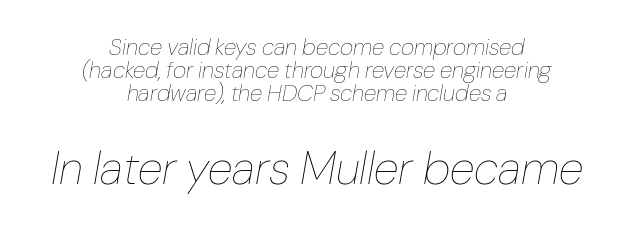
{"italic": "yes", "lean": "right", "slant_degrees": 10, "bold": "no", "weight": "thin", "width": "normal", "stroke_contrast": "low", "x_height": "medium", "monospaced": "no", "underline": "no", "align": "center", "line_spacing": "tight", "line_spacing_ratio": 1.01, "letter_spacing": "normal", "letter_spacing_em": 0.0, "larger_block": "second", "size_ratio": 2.0, "glyph_px": 46}
